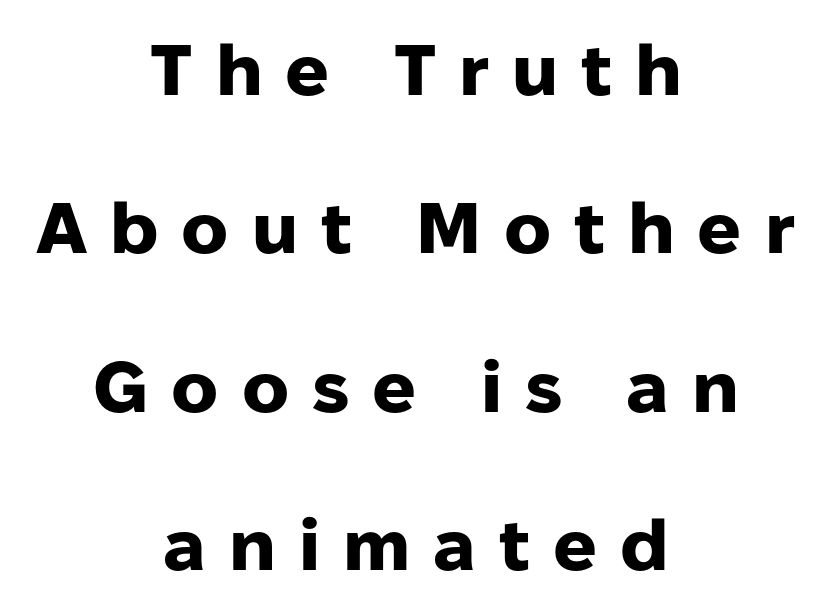
Q: Is the text bold? A: Yes.
Q: Is the text italic (slanted)? A: No, it is upright.
Q: Is the typeface a serif or a sans-serif typeface? A: Sans-serif.
Q: Is the text underlined? A: No.
Q: How is the paragraph aligned? A: Centered.
Q: Is the spacing between letters normal or unusually wide? A: Unusually wide.
Q: Is the spacing between lines tight, normal or loose? A: Loose.
Q: Width (condensed, normal, or wide)? A: Normal.
Q: Stroke contrast? A: Low.
Q: x-height? A: Medium.
Q: Monospaced? A: No.
